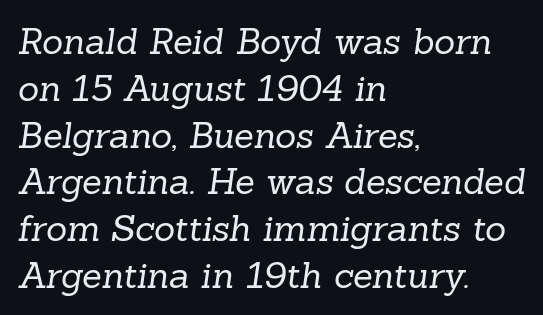
The image shows 36 px regular-weight serif type; set left-aligned, normal line spacing (1.3x), normal letter spacing, not underlined; low stroke contrast and a medium x-height.
